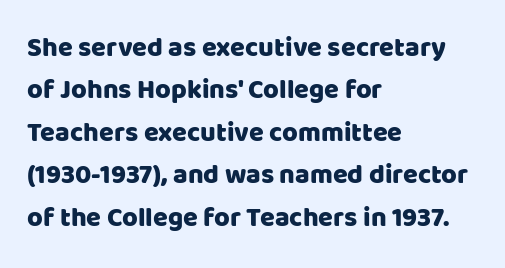
The image shows 27 px text type, upright; set left-aligned, normal line spacing (1.57x), normal letter spacing, not underlined.
